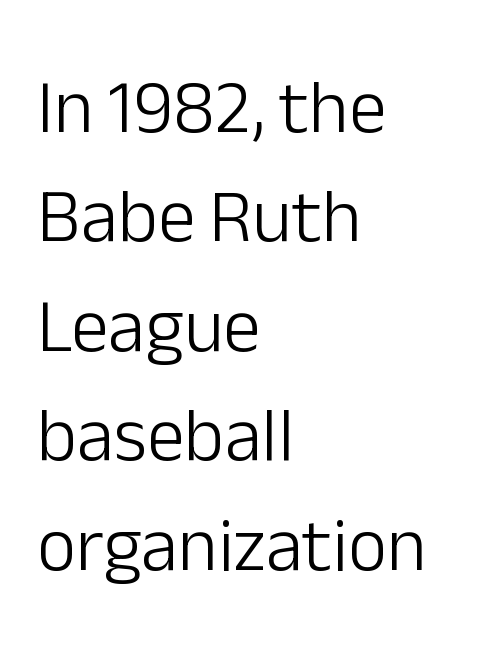
Heaviness? Minimal to ordinary, like unemphasized prose. Each line starts at the same left margin while the right side varies. Nothing unusual about the tracking: characters are spaced as the font intends. Proportional: the letters do not fall into vertical columns.
